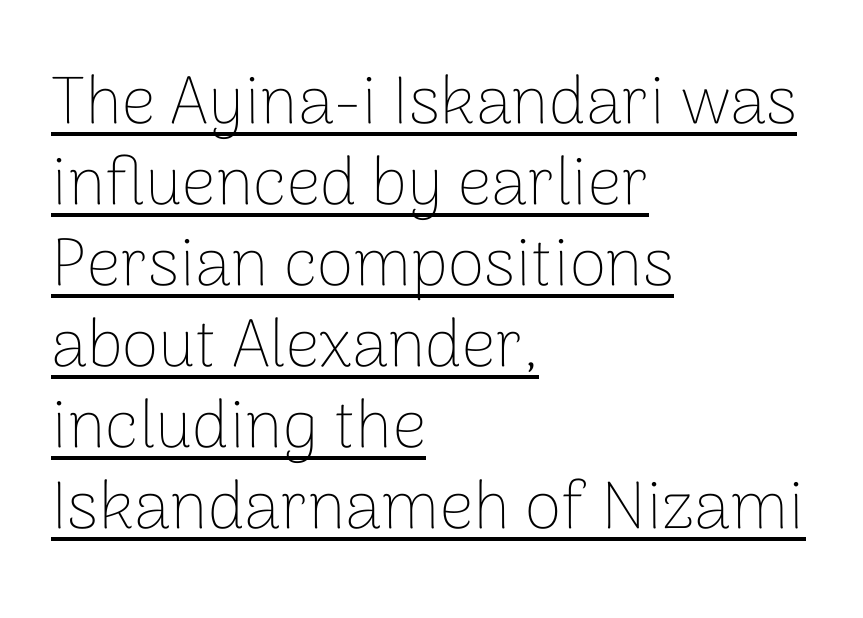
You can tell from the bare stems that sans-serif type was used. No letter is thick-stroked: the sample isn't bold. One-word summary of the alignment: left. The passage shown is typed in a proportional face where columns would drift.
